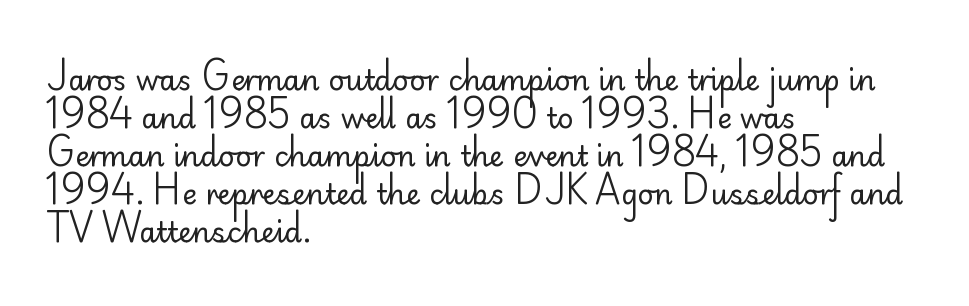
The image shows 28 px regular-weight sans-serif type, upright; set left-aligned, normal line spacing (1.36x), normal letter spacing, not underlined; low stroke contrast and a small x-height.
